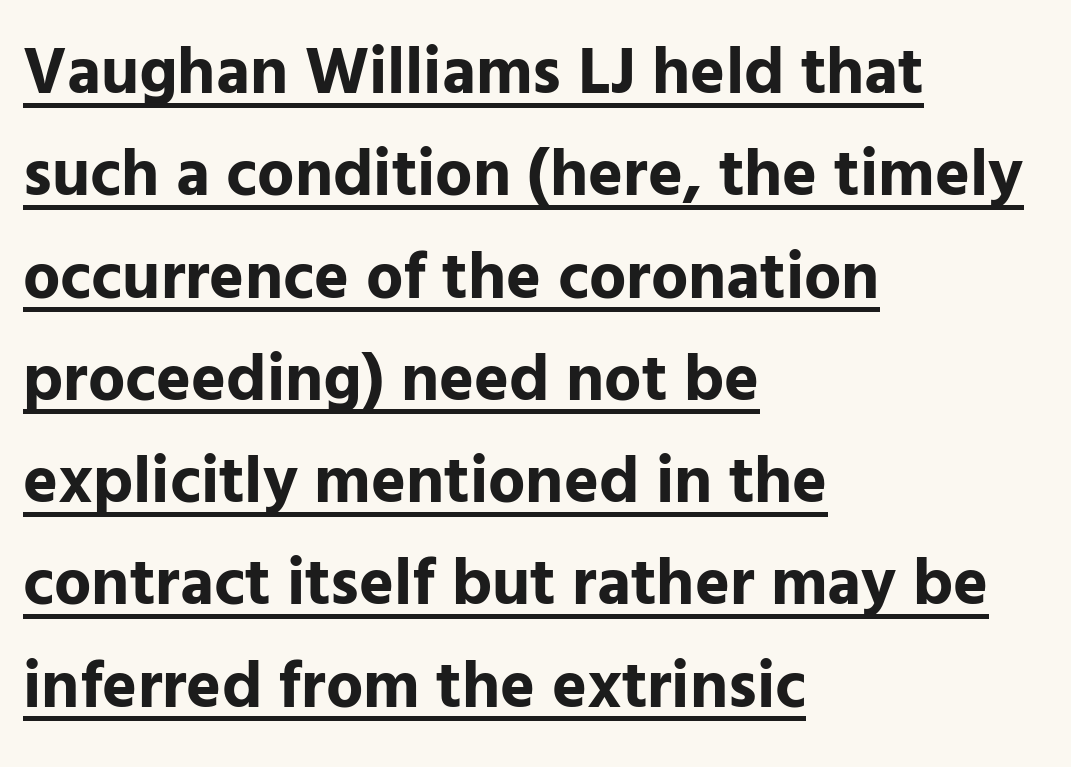
{"serif": "no", "italic": "no", "bold": "yes", "weight": "bold", "width": "normal", "stroke_contrast": "low", "x_height": "medium", "monospaced": "no", "underline": "yes", "align": "left", "line_spacing": "normal", "line_spacing_ratio": 1.55, "letter_spacing": "normal", "letter_spacing_em": 0.0, "glyph_px": 66}
